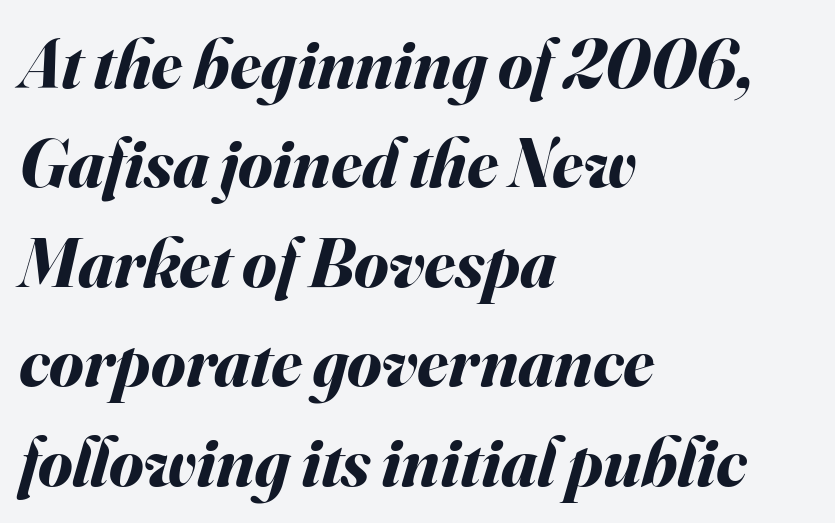
The letters sit at their default tracking, neither squeezed nor spread. Caption: multi-line text, flush left, ragged right. Each letter keeps its own natural width here, so spacing adapts to shape. One glance says typical: line gaps are just what's usual. Style check: oblique. Caption: bold face, heavy strokes.
